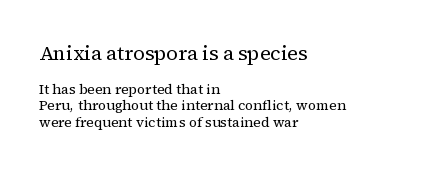
Line starts are locked; line ends wander. The initial chunk of copy outweighs the following chunk in type size. Unmarked baselines from the first word to the last. Tracking here is standard; glyphs follow each other at the usual distance.
